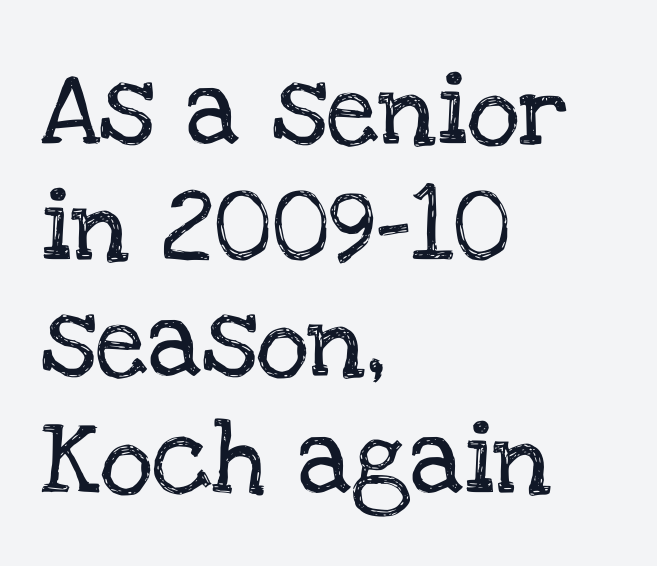
In terms of letterform style, serifs are clearly present. Varying glyph widths throughout — classic text-font behaviour. Posture: vertical. These lines keep a tight, regular rhythm from letter to letter.
